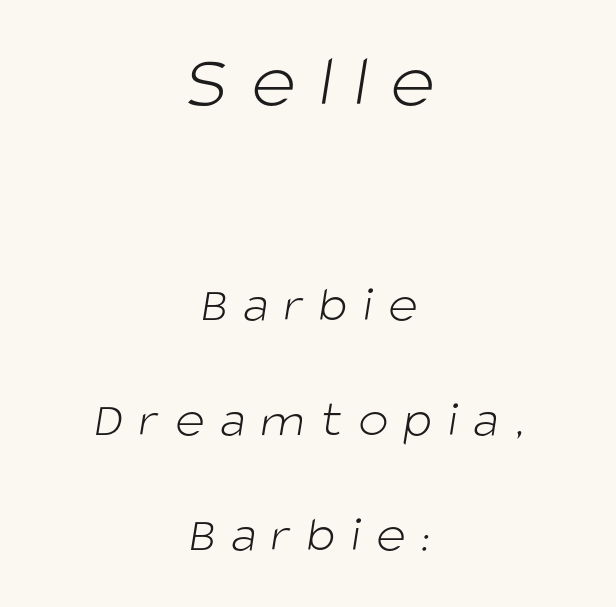
The image shows 77 px light sans-serif type; set centered, loose line spacing (2.26x), unusually wide letter spacing (+0.3 em), not underlined; the first (top) block is 1.51x larger; low stroke contrast and a large x-height.
